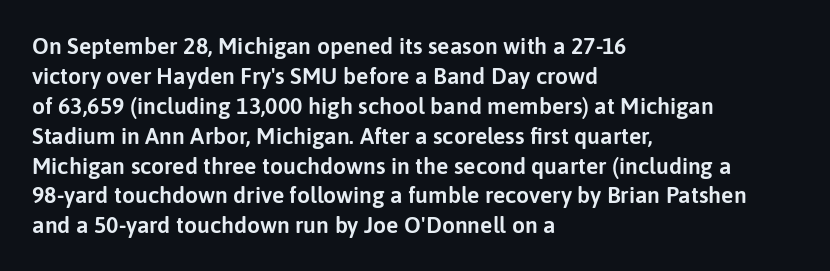
{"italic": "no", "underline": "no", "align": "left", "line_spacing": "normal", "line_spacing_ratio": 1.3, "letter_spacing": "normal", "letter_spacing_em": 0.0, "glyph_px": 23}
